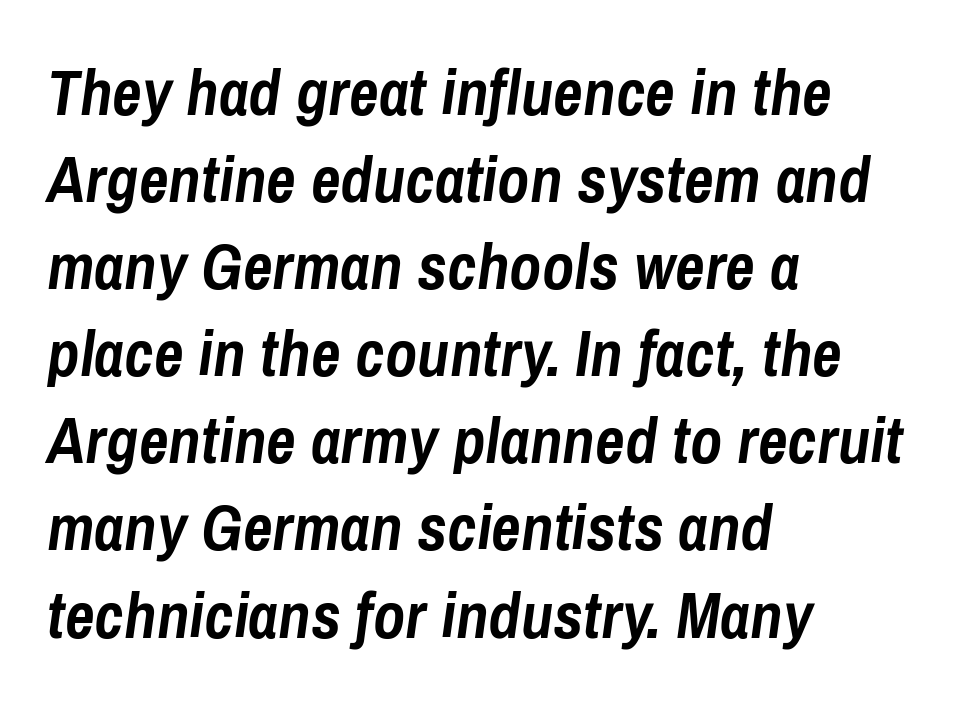
The area under the type is left untouched. These lines are set flush left with a ragged right edge. Is this a fixed-width face? No — the glyphs have proportional, varying widths. Quick note: italic.
